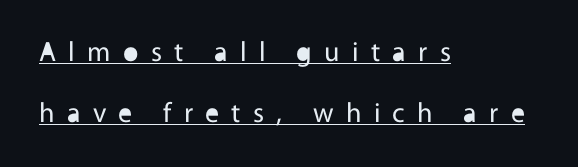
{"serif": "no", "italic": "no", "bold": "no", "weight": "regular", "width": "normal", "x_height": "medium", "monospaced": "no", "underline": "yes", "align": "left", "line_spacing": "loose", "line_spacing_ratio": 2.17, "letter_spacing": "wide", "letter_spacing_em": 0.44, "glyph_px": 28}
